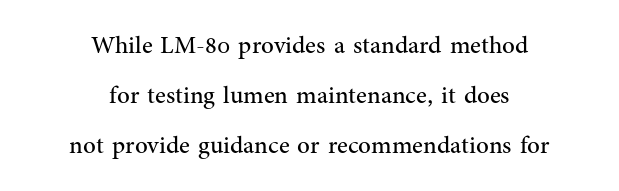
The image shows 25 px text type, upright; set centered, loose line spacing (2.0x), normal letter spacing, not underlined.
